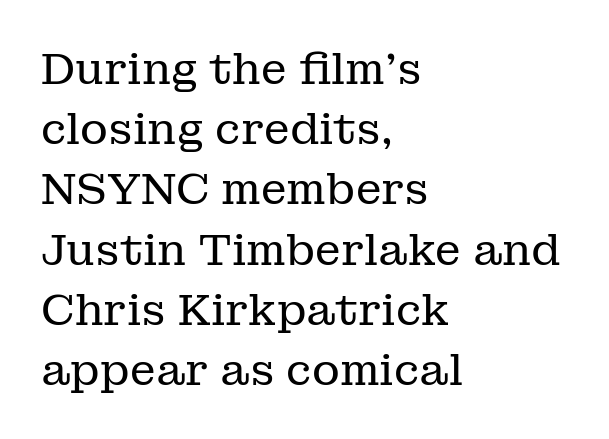
The passage shown is typed in a proportional face where columns would drift. Horizontal alignment here is leftward, the default for most running prose. Unlike italic type, these characters show no tilt at all. The foot of each line stays bare and open.
